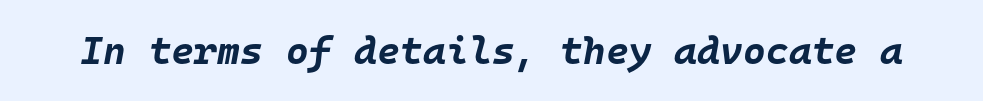
{"italic": "yes", "lean": "right", "slant_degrees": 10, "bold": "yes", "weight": "bold", "width": "normal", "stroke_contrast": "low", "x_height": "large", "monospaced": "yes", "underline": "no", "letter_spacing": "normal", "letter_spacing_em": 0.0, "glyph_px": 39}
